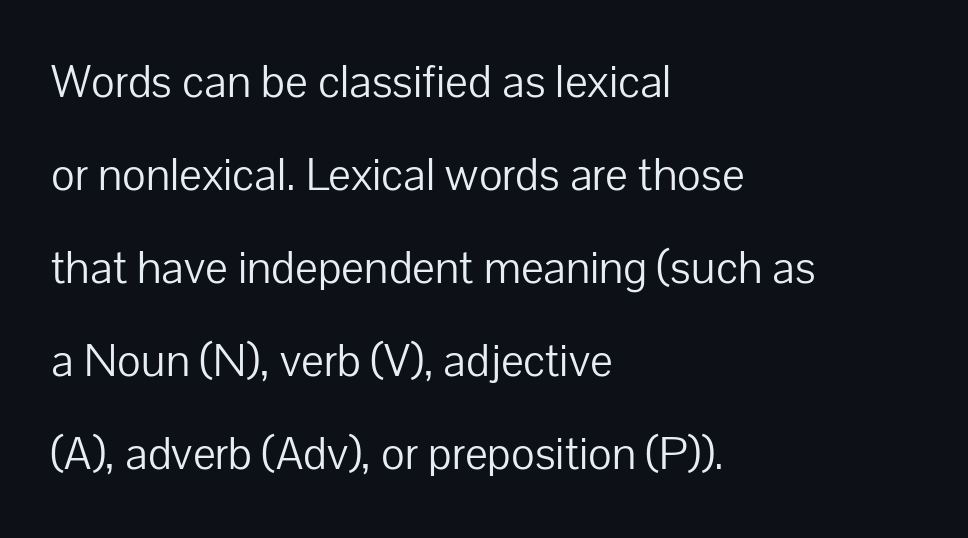
{"serif": "no", "italic": "no", "bold": "no", "weight": "light", "width": "normal", "stroke_contrast": "low", "x_height": "medium", "monospaced": "no", "underline": "no", "align": "left", "line_spacing": "loose", "line_spacing_ratio": 1.94, "letter_spacing": "normal", "letter_spacing_em": 0.0, "glyph_px": 48}
